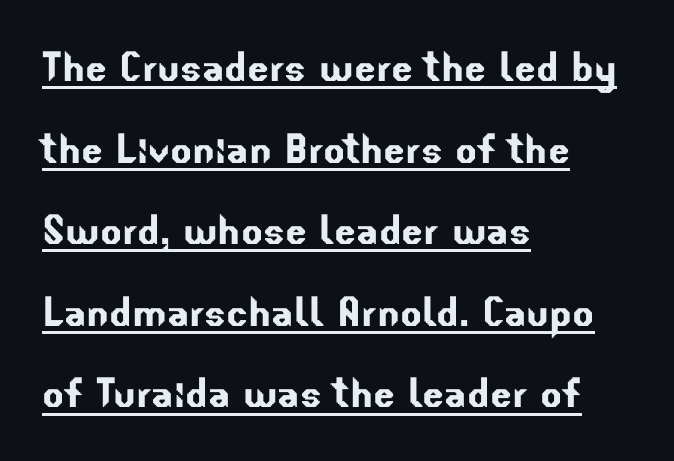
The image shows 51 px sans-serif type; set left-aligned, normal line spacing (1.6x), normal letter spacing, underlined; low stroke contrast and a small x-height.
